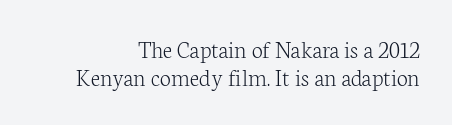
These glyphs show unthickened strokes, regular width or finer. Quick note: not italic, upright. Check the space under the baseline: it is left empty. The gaps between neighbouring characters are ordinary and unremarkable.
